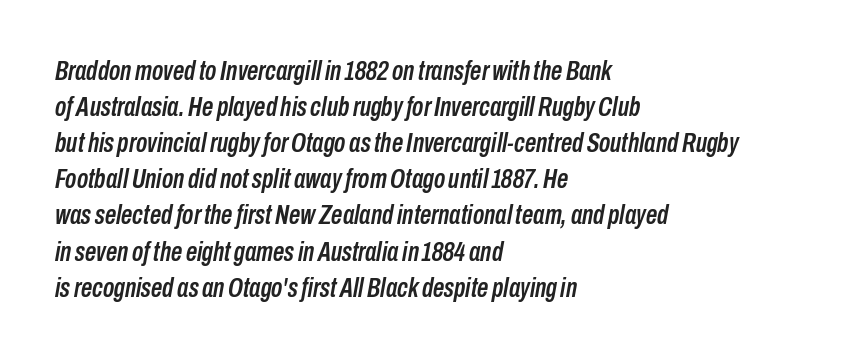
{"italic": "yes", "lean": "right", "slant_degrees": 10, "width": "condensed", "stroke_contrast": "low", "x_height": "medium", "monospaced": "no", "underline": "no", "align": "left", "line_spacing": "normal", "line_spacing_ratio": 1.29, "letter_spacing": "normal", "letter_spacing_em": 0.0, "glyph_px": 28}
